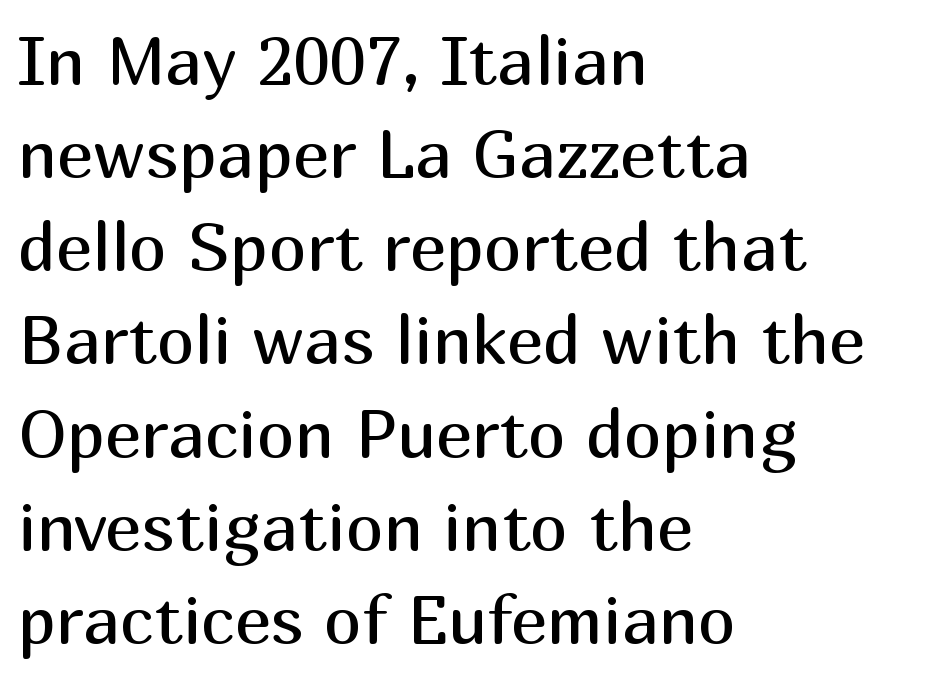
{"serif": "no", "italic": "no", "bold": "no", "weight": "regular", "width": "normal", "stroke_contrast": "medium", "x_height": "medium", "monospaced": "no", "underline": "no", "align": "left", "line_spacing": "normal", "line_spacing_ratio": 1.37, "letter_spacing": "normal", "letter_spacing_em": 0.0, "glyph_px": 68}
